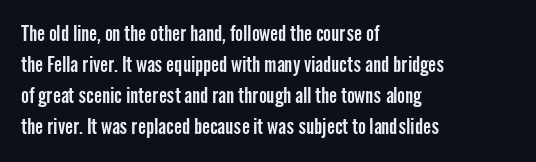
Q: Is the text italic (slanted)? A: No, it is upright.
Q: Is the text underlined? A: No.
Q: How is the paragraph aligned? A: Left-aligned.
Q: Is the spacing between letters normal or unusually wide? A: Normal.
Q: Is the spacing between lines tight, normal or loose? A: Normal.
